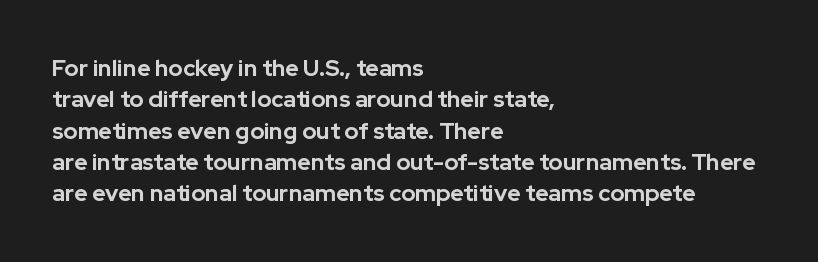
If you drew a line through each stem, it would be perfectly vertical. The face used here has the dense, thick strokes of a bold. All the whitespace from short lines collects on the right. Observe the ordinary spacing: letters are neighbours, not strangers. Rule under the text: the space is simply empty.
